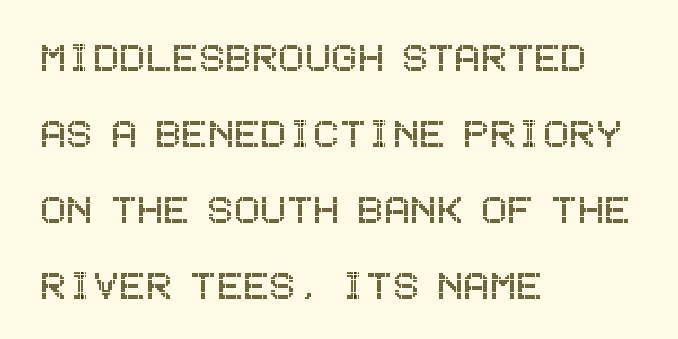
The image shows 49 px condensed type, upright; set left-aligned, normal line spacing (1.55x), normal letter spacing, not underlined; a large x-height.
